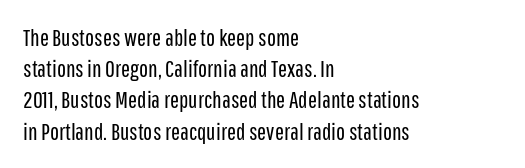
The image shows 24 px text type, upright; set left-aligned, normal line spacing (1.3x), normal letter spacing, not underlined.
